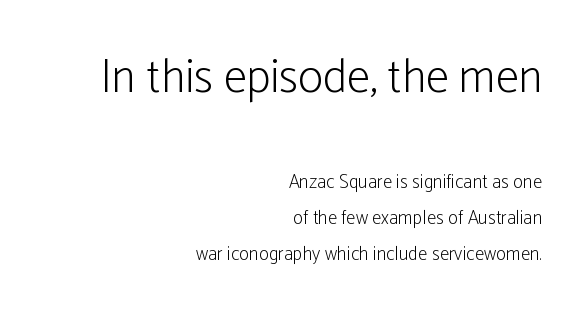
{"serif": "no", "italic": "no", "bold": "no", "weight": "light", "width": "condensed", "stroke_contrast": "low", "x_height": "medium", "monospaced": "no", "underline": "no", "align": "right", "line_spacing": "loose", "line_spacing_ratio": 1.9, "letter_spacing": "normal", "letter_spacing_em": 0.0, "larger_block": "first", "size_ratio": 2.47, "glyph_px": 47}
